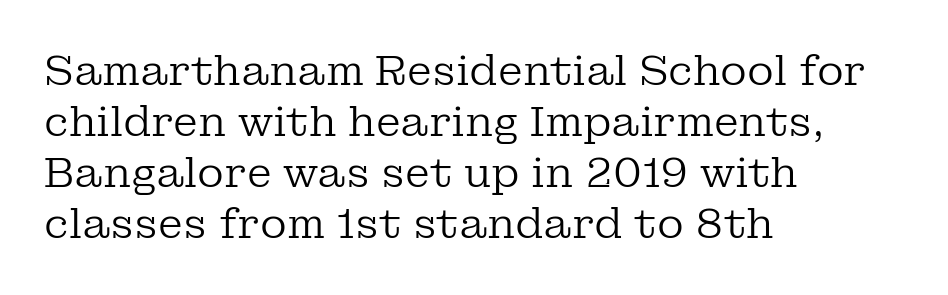
The image shows 41 px regular-weight serif type, upright; set left-aligned, line spacing 1.24x, normal letter spacing, not underlined; low stroke contrast and a medium x-height.
